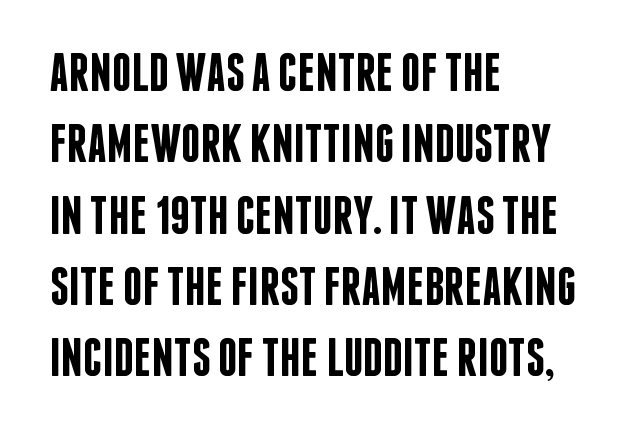
{"serif": "no", "italic": "no", "bold": "semi", "weight": "semibold", "width": "condensed", "stroke_contrast": "low", "x_height": "large", "monospaced": "no", "underline": "no", "align": "left", "line_spacing": "normal", "line_spacing_ratio": 1.32, "letter_spacing": "normal", "letter_spacing_em": 0.0, "glyph_px": 54}
